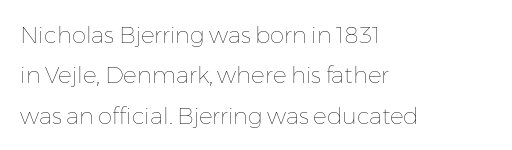
Q: Is the text bold? A: No.
Q: Is the text italic (slanted)? A: No, it is upright.
Q: Is the text underlined? A: No.
Q: How is the paragraph aligned? A: Left-aligned.
Q: Is the spacing between letters normal or unusually wide? A: Normal.
